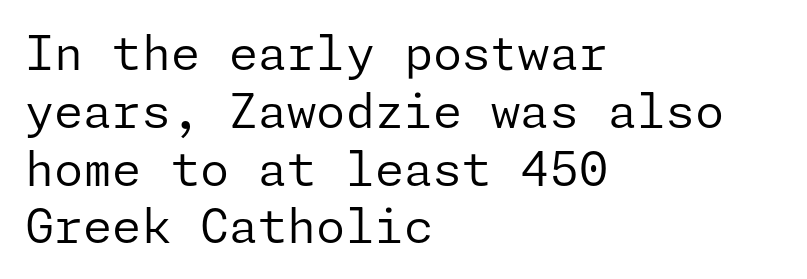
The image shows 47 px regular-weight sans-serif type, upright; set left-aligned, line spacing 1.23x, normal letter spacing, not underlined; low stroke contrast and a medium x-height.
